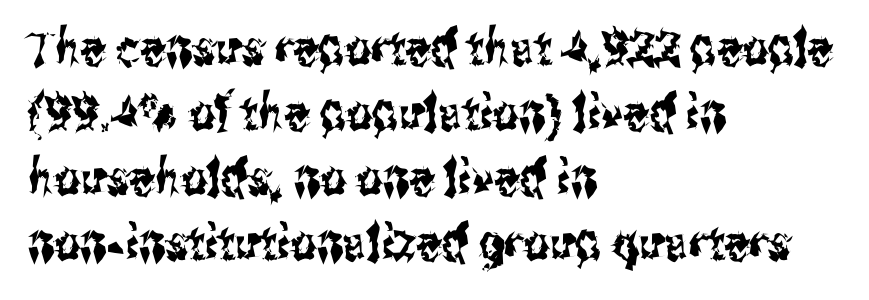
{"serif": "no", "italic": "no", "width": "condensed", "stroke_contrast": "medium", "x_height": "medium", "monospaced": "no", "underline": "no", "align": "left", "line_spacing": "normal", "line_spacing_ratio": 1.3, "letter_spacing": "normal", "letter_spacing_em": 0.0, "glyph_px": 50}
